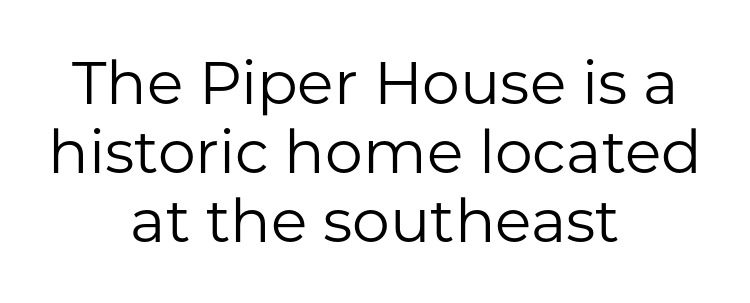
Q: Is the text bold? A: No.
Q: Is the text italic (slanted)? A: No, it is upright.
Q: Is the typeface a serif or a sans-serif typeface? A: Sans-serif.
Q: Is the text underlined? A: No.
Q: How is the paragraph aligned? A: Centered.
Q: Is the spacing between letters normal or unusually wide? A: Normal.
Q: Is the spacing between lines tight, normal or loose? A: Tight.
Q: Width (condensed, normal, or wide)? A: Normal.
Q: Stroke contrast? A: Low.
Q: x-height? A: Medium.
Q: Monospaced? A: No.
